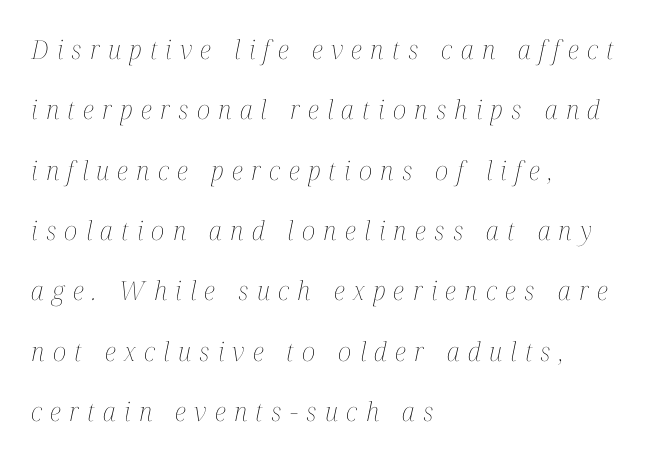
The image shows 26 px text type, italic (leaning right); set left-aligned, loose line spacing (2.32x), unusually wide letter spacing (+0.32 em), not underlined.
